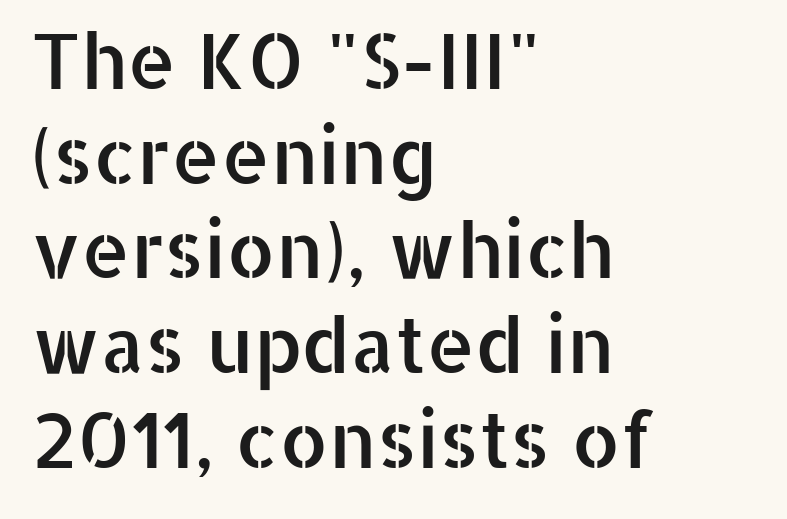
{"serif": "no", "italic": "no", "width": "normal", "stroke_contrast": "low", "x_height": "medium", "monospaced": "no", "underline": "no", "align": "left", "line_spacing_ratio": 1.23, "letter_spacing": "normal", "letter_spacing_em": 0.0, "glyph_px": 77}
